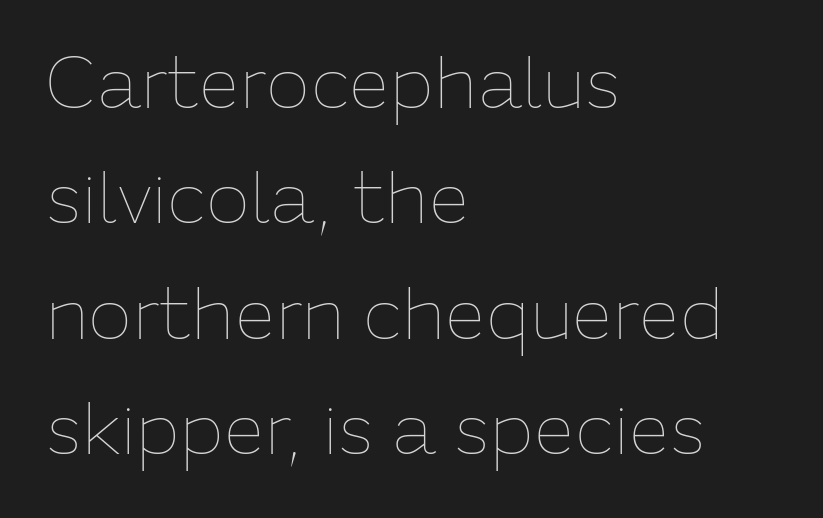
{"italic": "no", "bold": "no", "weight": "thin", "width": "normal", "stroke_contrast": "low", "x_height": "medium", "monospaced": "no", "underline": "no", "align": "left", "line_spacing": "normal", "line_spacing_ratio": 1.58, "letter_spacing": "normal", "letter_spacing_em": 0.0, "glyph_px": 73}
